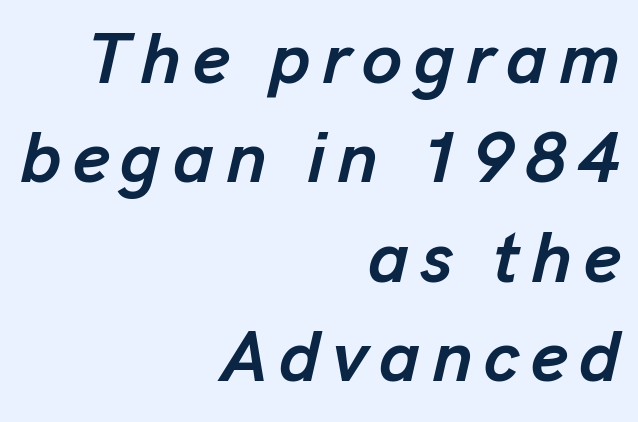
{"italic": "yes", "lean": "right", "slant_degrees": 13, "bold": "yes", "weight": "semibold", "width": "normal", "stroke_contrast": "low", "x_height": "medium", "monospaced": "no", "underline": "no", "align": "right", "line_spacing": "normal", "line_spacing_ratio": 1.38, "glyph_px": 72}
